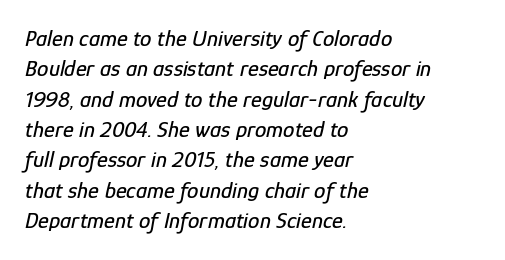
Decoration check: the copy has no underline. Leading: standard. The specimen reads as italic at a glance. The line texture is even and compact thanks to regular tracking. Line beginnings align vertically; line endings do not.
